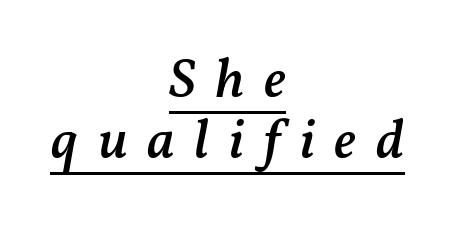
In terms of letterspacing, this is a distinctly airy, spread setting. The specimen reads as italic at a glance. Notice how a bar underscores the lettering throughout. These lines huddle together more closely than default settings would place them. You could not count columns in this text — the font is proportionally spaced.
